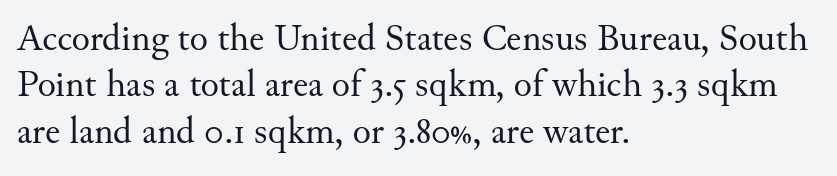
Underlining? Definitely not there. Each letter keeps its own natural width here, so spacing adapts to shape. Default kerning and tracking; the words read as compact shapes. Every row of glyphs begins at an identical x-position on the left. Counters stay open thanks to moderate or lighter strokes. Vertical strokes here are truly vertical.
